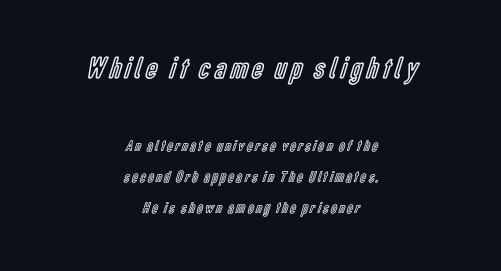
The image shows 31 px condensed type; set centered, loose line spacing (1.94x), not underlined; the first (top) block is 1.94x larger; a medium x-height.
